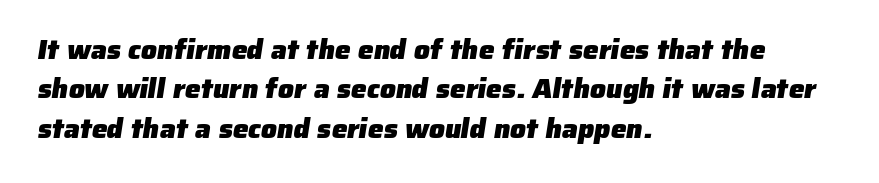
The space directly below the letters is spotless. A normal amount of white space separates one row of letters from the next. Typesetter's note: full bold, strokes at maximum text heaviness. Think of a printed novel: that variable character pitch is what you see here. The letters carry no serifs — their stems end cleanly without finishing strokes.
